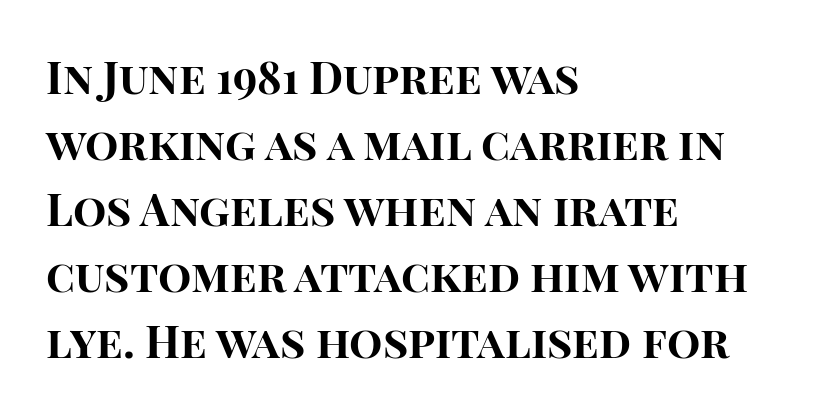
The image shows 44 px bold sans-serif type, upright; set left-aligned, normal line spacing (1.5x), normal letter spacing, not underlined; high stroke contrast and a large x-height.
